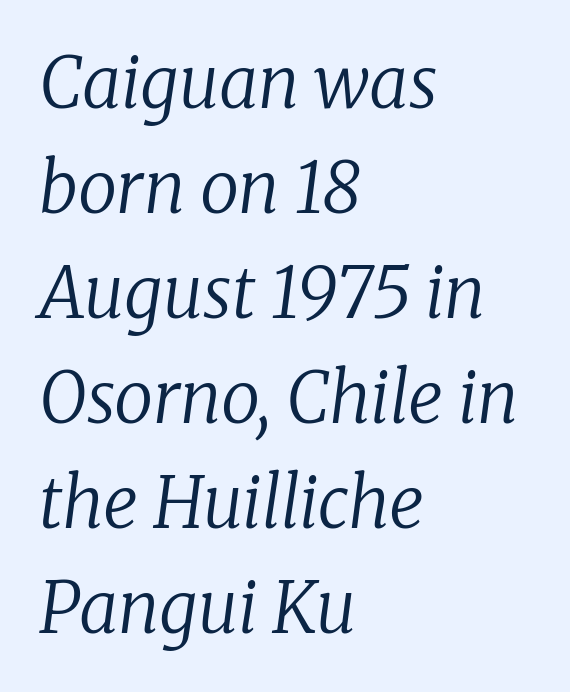
The image shows 70 px regular-weight serif type, italic (leaning right); set left-aligned, normal line spacing (1.5x), normal letter spacing, not underlined; low stroke contrast and a medium x-height.
